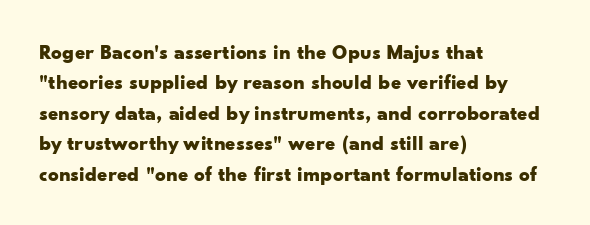
Notice how the stems are strictly vertical — no italics here. These words are printed bold, with thick strokes throughout. Leading: standard. You could call the tracking neutral — neither tight nor loose. The rendering anchors every line to the left-hand side. The words here are not underlined.
